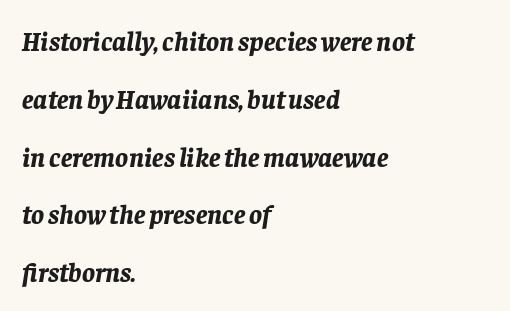
The image shows 27 px bold type, italic (leaning right); set left-aligned, loose line spacing (2.14x), normal letter spacing, not underlined.
